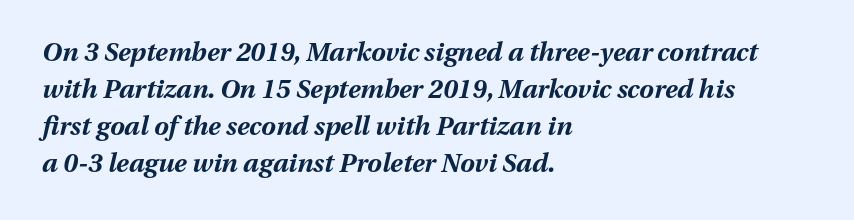
Designer's note — italics engaged. Default kerning and tracking; the words read as compact shapes. Horizontal alignment here is leftward, the default for most running prose. The rows are spaced the way most documents space them. Its strokes are broad and dark, the hallmark of bold type. Descenders hang freely into open space.
